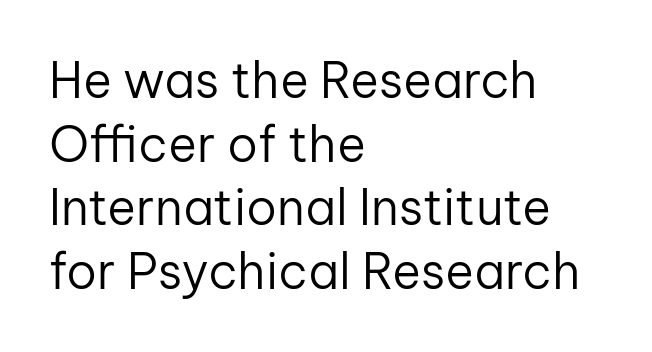
No feet cap the strokes, marking this as sans-serif type. In terms of leading, this rendering sits right in the middle. Glyph-to-glyph distance matches everyday printed text. The text block is weighted toward the left margin, trailing off unevenly rightward.
